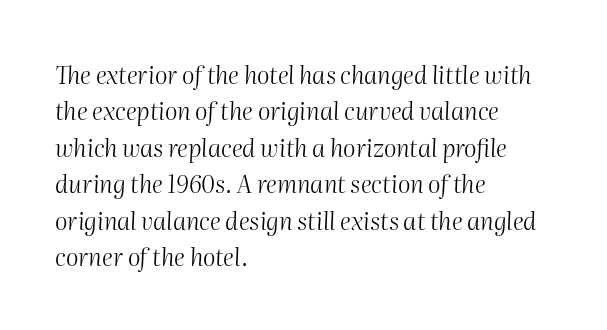
Rendered with sloped, italic letterforms. The baseline area is clear. This rendering leaves character spacing at its baseline value. In terms of leading, this rendering sits right in the middle.
